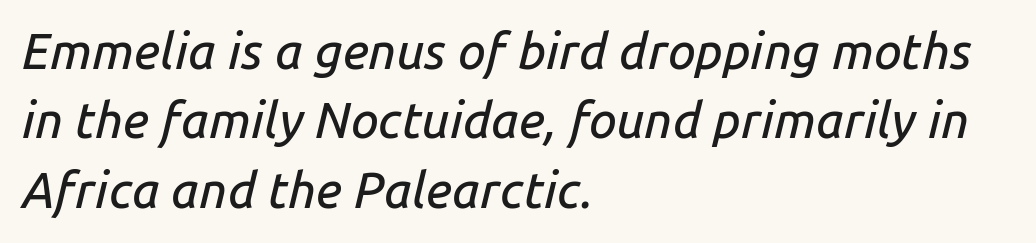
{"italic": "yes", "lean": "right", "slant_degrees": 14, "width": "normal", "stroke_contrast": "low", "x_height": "medium", "monospaced": "no", "underline": "no", "align": "left", "line_spacing": "normal", "line_spacing_ratio": 1.39, "letter_spacing": "normal", "letter_spacing_em": 0.0, "glyph_px": 50}
